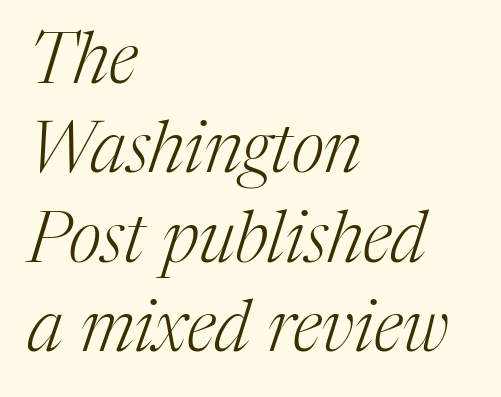
The image shows 71 px light serif type, italic (leaning right); set left-aligned, normal line spacing (1.26x), normal letter spacing, not underlined; medium stroke contrast and a medium x-height.
